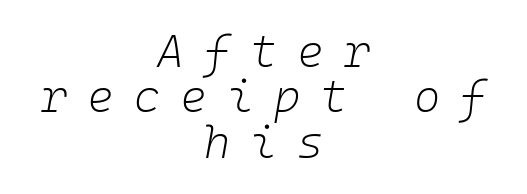
The image shows 45 px light type, italic (leaning right), monospaced; set centered, tight line spacing (1.01x), unusually wide letter spacing (+0.45 em), not underlined; low stroke contrast and a medium x-height.
